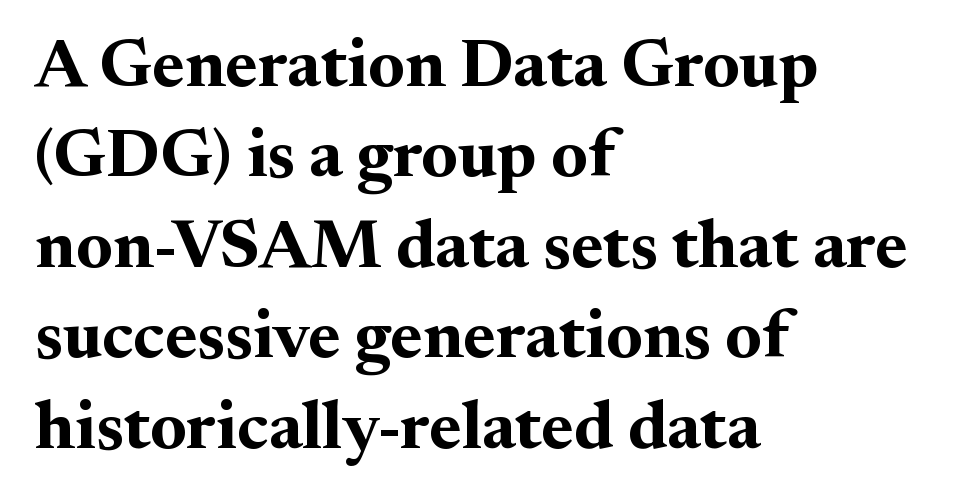
These lines are rendered in a variable-pitch font. Reading down the column, the eye jumps a familiar distance to each next line. The area under the type is left untouched. This is heavy type, rendered in bold. Do the letters lean? They stand straight.
